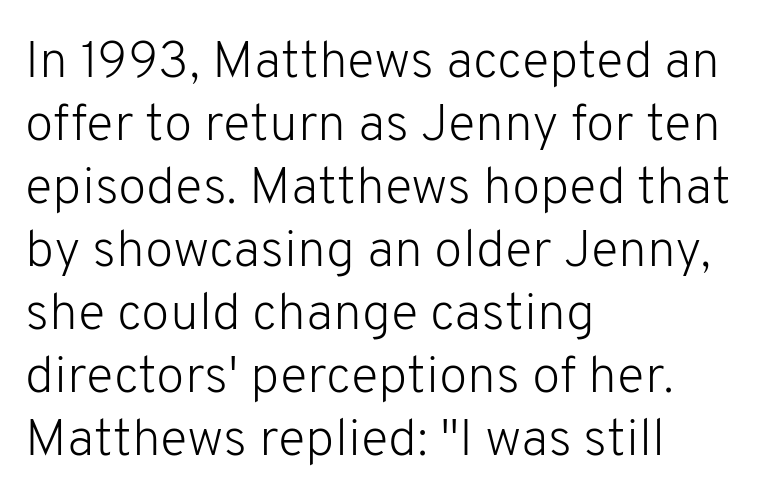
The ragged edge is on the right, which tells us the setting is flush left. The gap between lines stays unmarked. This sample uses plain, unmodified letter spacing. The rendering uses natural spacing where letterforms have individual widths.
